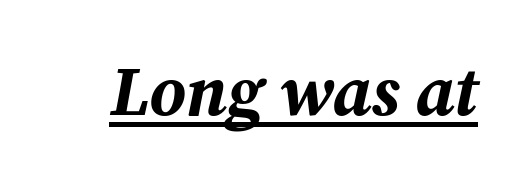
Spacing between characters is what you'd get straight out of the box. The face used here has the dense, thick strokes of a bold. The glyphs look as if they've been sheared to an angle. Each letter keeps its own natural width here, so spacing adapts to shape. The specimen includes a rule beneath the text block's lines.
